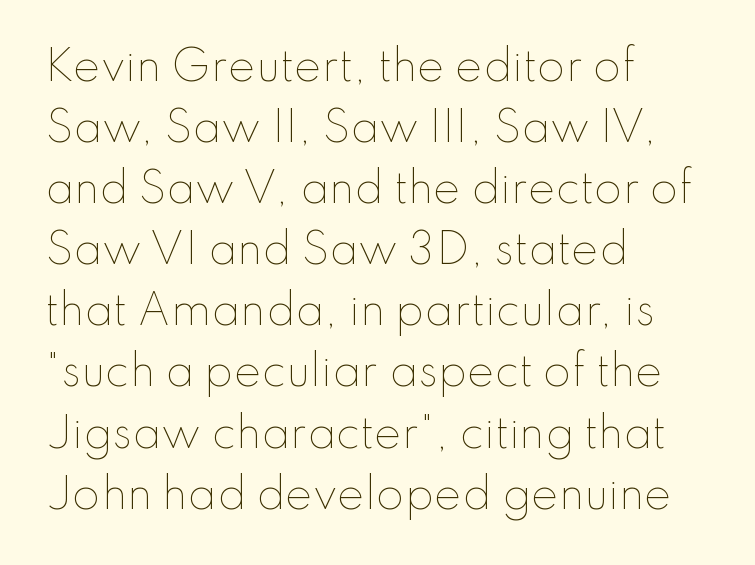
The image shows 41 px thin type, upright; set left-aligned, normal line spacing (1.49x), normal letter spacing, not underlined; low stroke contrast and a small x-height.
